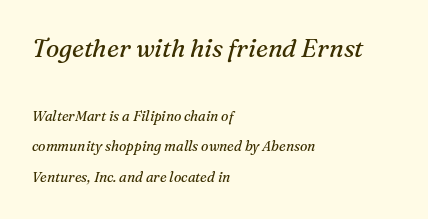
A light-to-regular cut is what we see here. Tall strokes in this sample are angled rather than plumb. How would I describe the line gaps? Wide and relaxed. Note: larger setting up top, smaller setting below.
